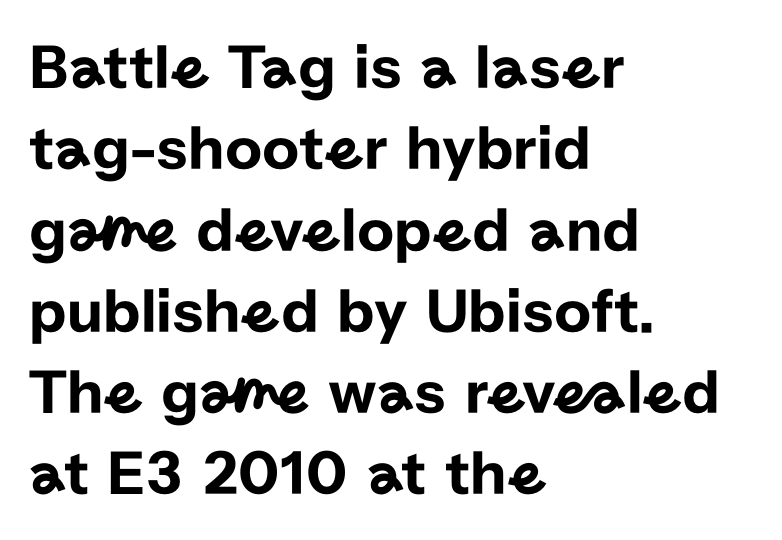
The image shows 64 px sans-serif type, upright; set left-aligned, normal line spacing (1.27x), normal letter spacing, not underlined; low stroke contrast and a medium x-height.
